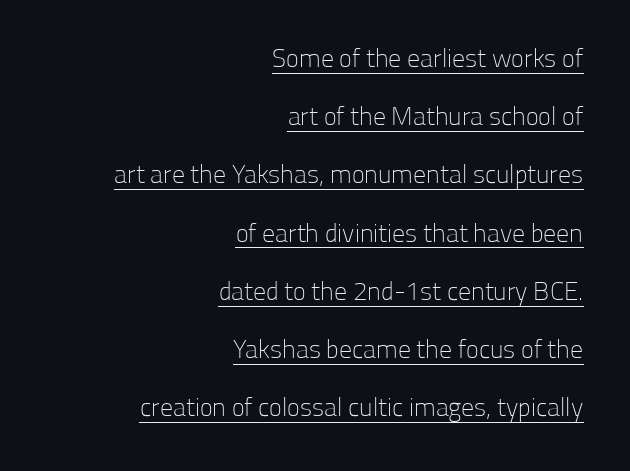
{"italic": "no", "bold": "no", "underline": "yes", "align": "right", "line_spacing": "loose", "line_spacing_ratio": 2.24, "letter_spacing": "normal", "letter_spacing_em": 0.0, "glyph_px": 26}
